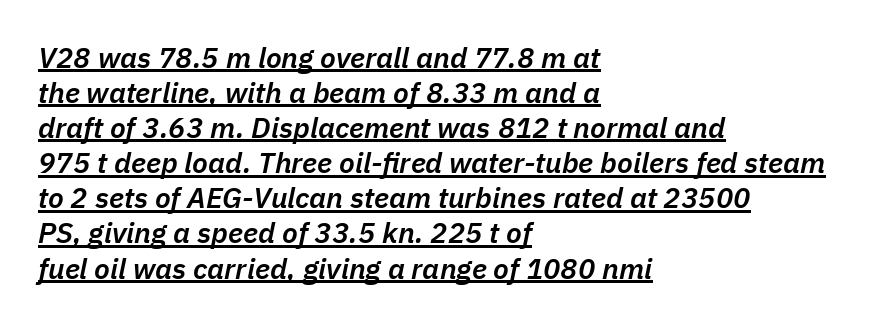
Q: Is the text bold? A: Semi-bold.
Q: Is the text italic (slanted)? A: Yes, it leans right by about 11 degrees.
Q: Is the text underlined? A: Yes.
Q: How is the paragraph aligned? A: Left-aligned.
Q: Is the spacing between letters normal or unusually wide? A: Normal.
Q: Width (condensed, normal, or wide)? A: Normal.
Q: Stroke contrast? A: Low.
Q: x-height? A: Medium.
Q: Monospaced? A: No.
